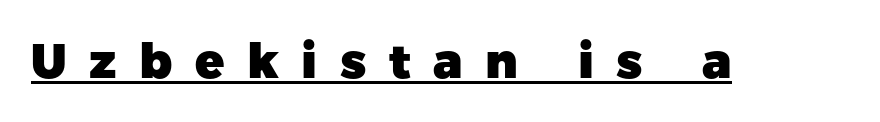
Notice how a bar underscores the lettering throughout. Caption: expanded tracking, letters set apart. Looks like regular typesetting: each glyph gets only the width it needs. Is the type bold? Yes — the strokes are clearly thick and heavy. Each letter's strokes conclude bluntly, with no projecting serifs.
